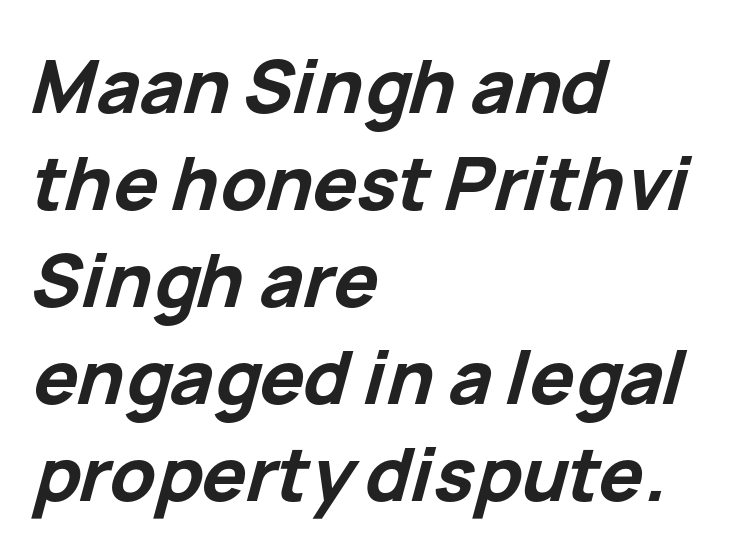
The ragged edge is on the right, which tells us the setting is flush left. Words float on clear page, feet unadorned. The letters sit at their default tracking, neither squeezed nor spread. I'd describe the lettering as bold — thick and assertive. Posture: slanted.
